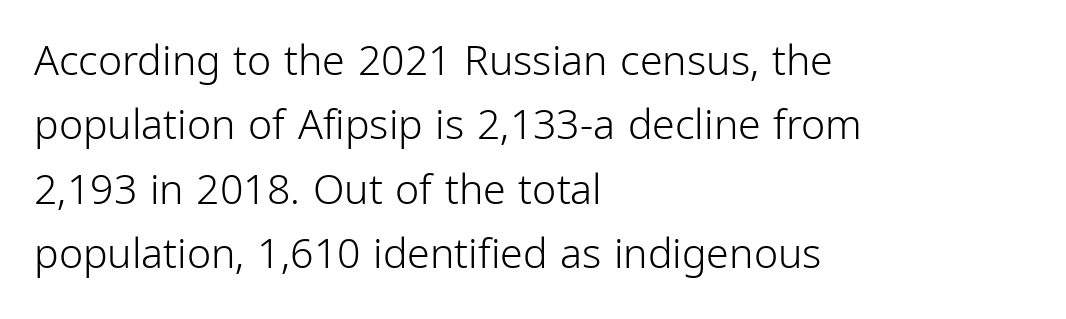
The lettering stays uniformly vertical, giving the passage a roman look. A normal amount of white space separates one row of letters from the next. The text was rendered using a sans face with plain stroke endings. The rendering uses natural spacing where letterforms have individual widths. Is the type heavy? It reads as light-to-regular instead. A student would call this left alignment; a typographer would say flush left, rag right.
